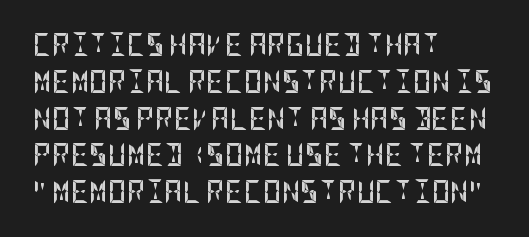
The passage shown stacks its lines at a standard gap. The rag falls on the right side of this text block. Nope, not italic — everything's standing straight. Rule under the text: the space is simply empty. The face used here is rendered with its standard letterfit.
